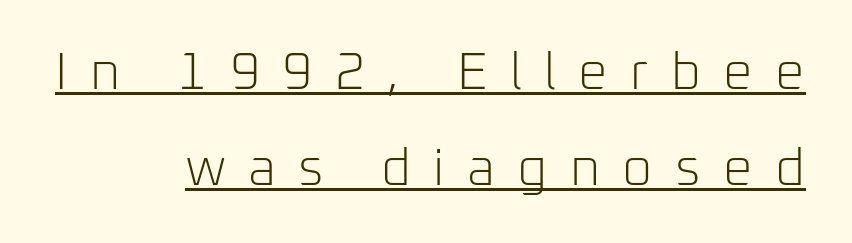
A light-to-regular cut is what we see here. Proportional: the letters do not fall into vertical columns. Does the copy run flush right? Yes — the right margin is perfectly even. Unlike a traditional serif, this face leaves its strokes unadorned. This is underlined copy, the kind a proofreader might mark for attention.
